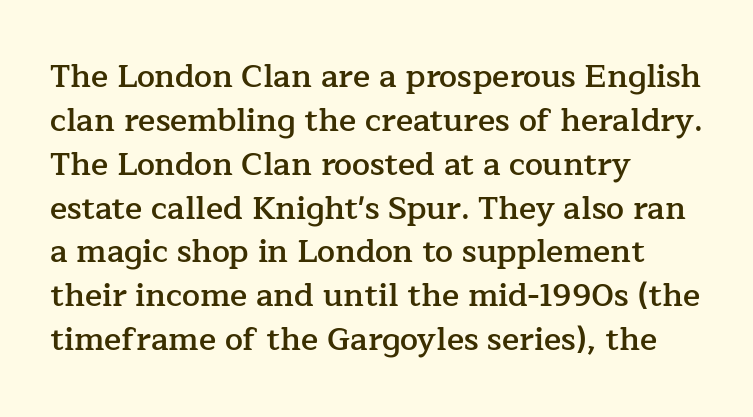
The font's upright variant was chosen for this text. The space beneath each line is pristine and unruled. Character widths vary here, with narrow letters taking less room than wide ones. The designer went with a serif here, giving each stem small feet.
